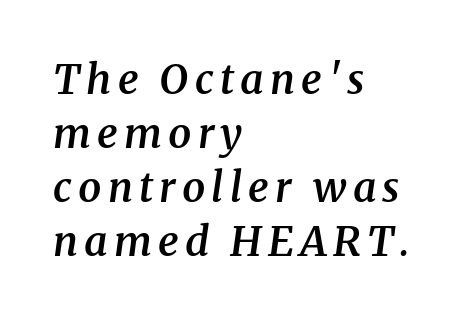
Q: Is the text bold? A: Semi-bold.
Q: Is the text italic (slanted)? A: Yes, it leans right by about 8 degrees.
Q: Is the typeface a serif or a sans-serif typeface? A: Serif.
Q: Is the text underlined? A: No.
Q: How is the paragraph aligned? A: Left-aligned.
Q: Is the spacing between lines tight, normal or loose? A: Normal.
Q: Width (condensed, normal, or wide)? A: Normal.
Q: Stroke contrast? A: Medium.
Q: x-height? A: Medium.
Q: Monospaced? A: No.
